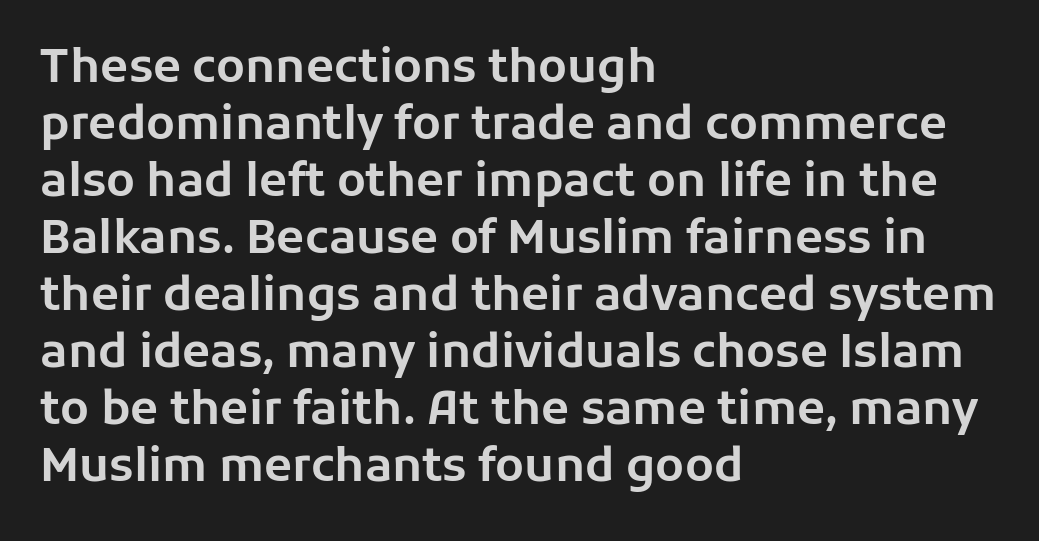
Q: Is the text italic (slanted)? A: No, it is upright.
Q: Is the typeface a serif or a sans-serif typeface? A: Sans-serif.
Q: Is the text underlined? A: No.
Q: How is the paragraph aligned? A: Left-aligned.
Q: Is the spacing between letters normal or unusually wide? A: Normal.
Q: Width (condensed, normal, or wide)? A: Normal.
Q: Stroke contrast? A: Low.
Q: x-height? A: Medium.
Q: Monospaced? A: No.
